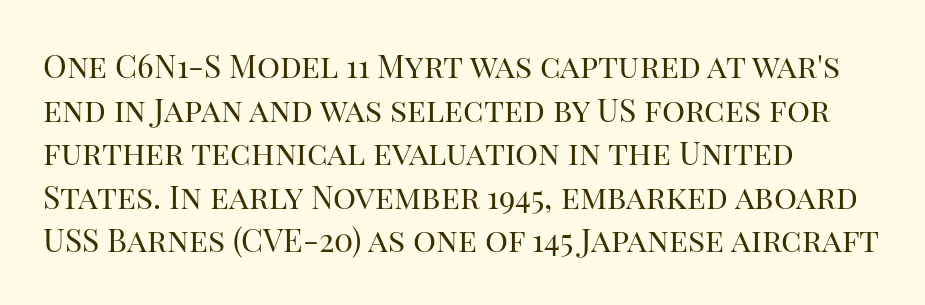
The image shows 32 px regular-weight serif type, upright; set left-aligned, normal line spacing (1.36x), normal letter spacing, not underlined; high stroke contrast and a large x-height.
